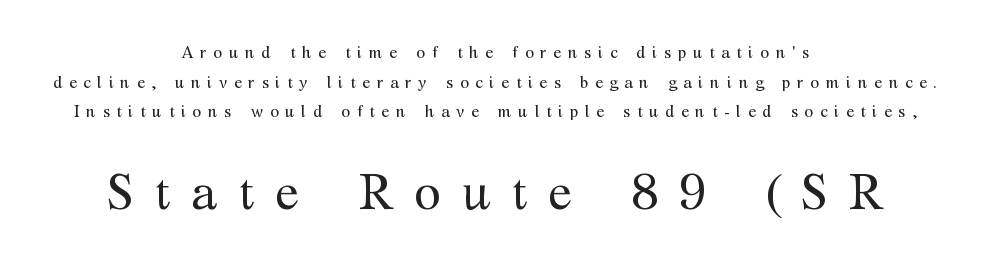
{"serif": "yes", "italic": "no", "bold": "no", "weight": "regular", "width": "normal", "stroke_contrast": "medium", "x_height": "medium", "monospaced": "no", "underline": "no", "align": "center", "line_spacing_ratio": 1.85, "letter_spacing": "wide", "letter_spacing_em": 0.42, "larger_block": "second", "size_ratio": 3.06, "glyph_px": 49}
